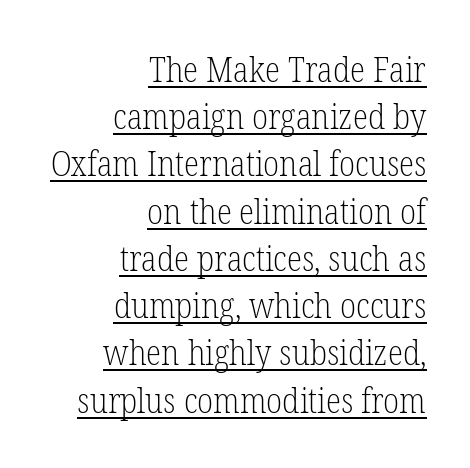
The image shows 35 px light, condensed serif type, upright; set right-aligned, normal line spacing (1.35x), normal letter spacing, underlined; low stroke contrast and a medium x-height.
